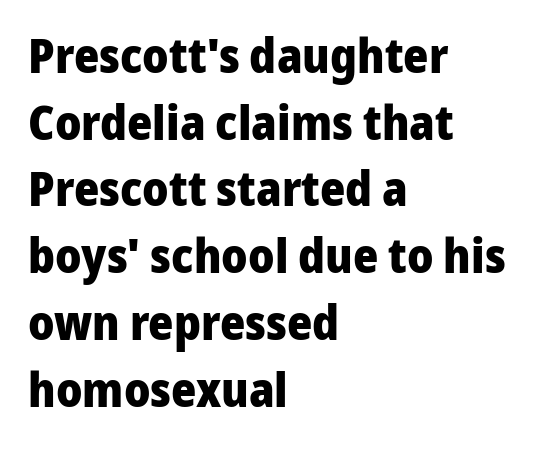
{"serif": "no", "italic": "no", "bold": "yes", "weight": "heavy", "width": "normal", "stroke_contrast": "low", "x_height": "medium", "monospaced": "no", "underline": "no", "align": "left", "line_spacing": "normal", "line_spacing_ratio": 1.39, "letter_spacing": "normal", "letter_spacing_em": 0.0, "glyph_px": 48}
